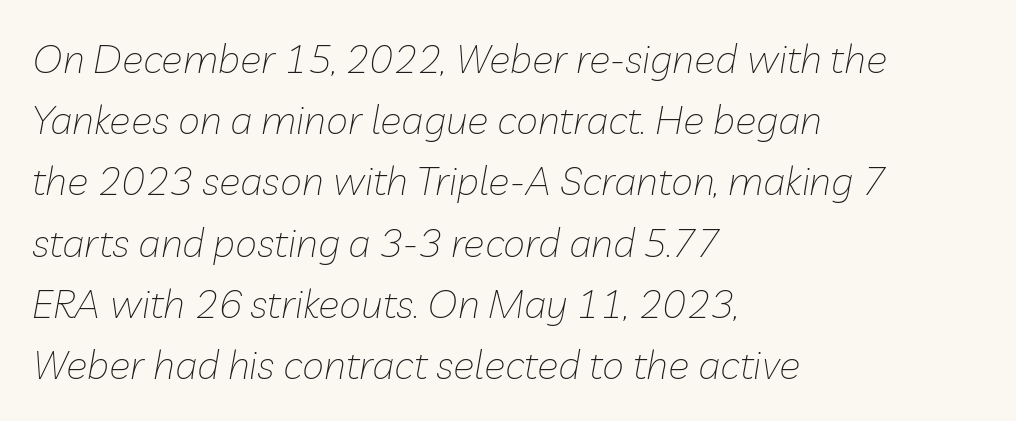
{"italic": "yes", "lean": "right", "slant_degrees": 10, "bold": "no", "weight": "thin", "width": "normal", "stroke_contrast": "low", "x_height": "medium", "monospaced": "no", "underline": "no", "align": "left", "line_spacing": "normal", "line_spacing_ratio": 1.53, "letter_spacing": "normal", "letter_spacing_em": 0.0, "glyph_px": 40}
